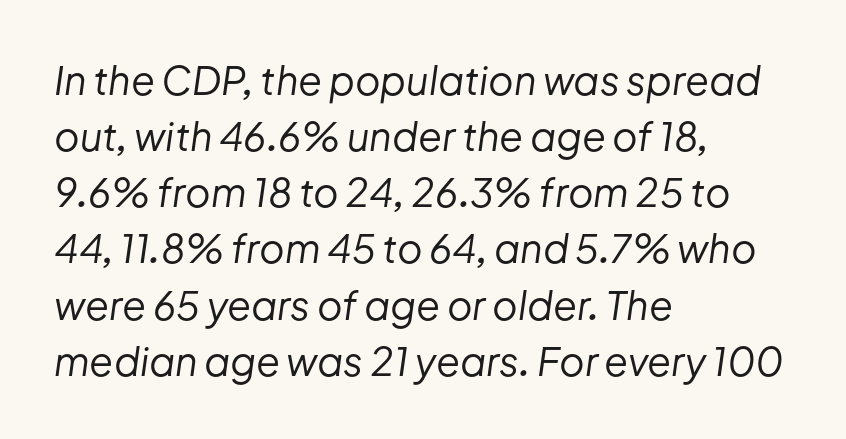
Q: Is the text bold? A: No.
Q: Is the text italic (slanted)? A: Yes, it leans right by about 8 degrees.
Q: Is the text underlined? A: No.
Q: How is the paragraph aligned? A: Left-aligned.
Q: Is the spacing between letters normal or unusually wide? A: Normal.
Q: Is the spacing between lines tight, normal or loose? A: Normal.
Q: Width (condensed, normal, or wide)? A: Normal.
Q: Stroke contrast? A: Low.
Q: x-height? A: Medium.
Q: Monospaced? A: No.
